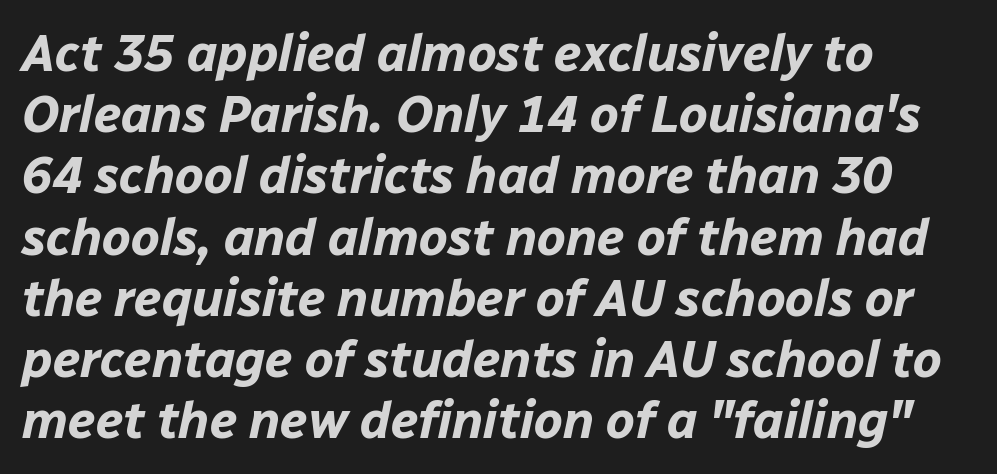
The paragraph has a hard left edge and a soft right edge. The rendering uses natural spacing where letterforms have individual widths. Underline: absent. The type is set solid horizontally, with unmodified tracking. It's the slanting kind of type.
